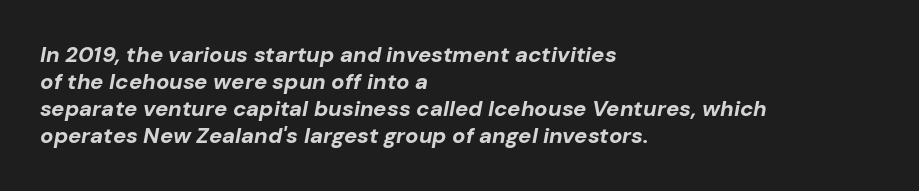
An italicized treatment has been applied to the whole sample. A classic flush-left, rag-right setting is used for this passage. Weight check: bold — yes, fully. Descenders hang freely into open space. The face used here is rendered with its standard letterfit.
